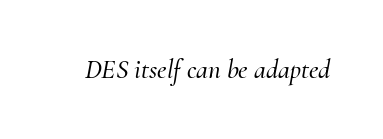
The image shows 27 px text type, italic (leaning right); set normal letter spacing, not underlined.
